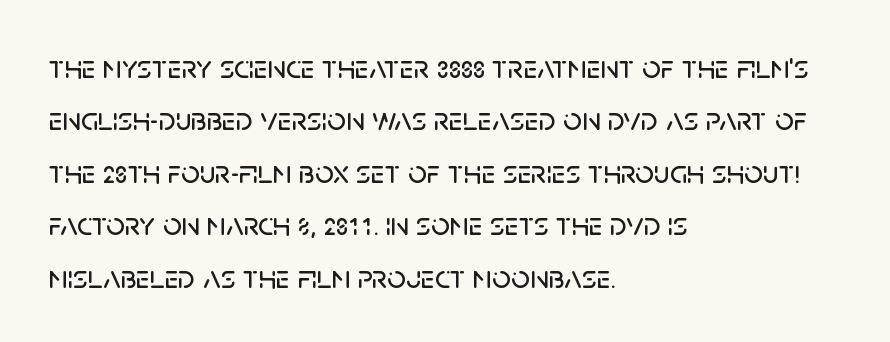
Spacing between characters is what you'd get straight out of the box. The paragraph shown leans on its left margin. Notice how the stems are strictly vertical — no italics here. You could not count columns in this text — the font is proportionally spaced.
